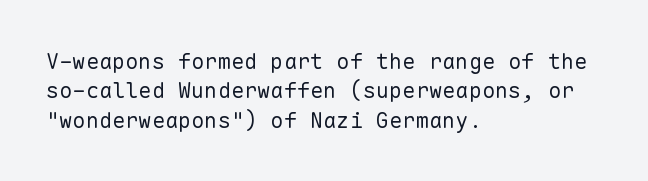
The image shows 22 px text type, upright; set left-aligned, normal line spacing (1.34x), normal letter spacing, not underlined.
